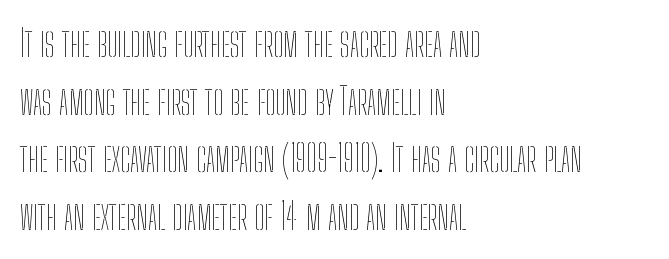
{"italic": "no", "bold": "no", "weight": "thin", "width": "condensed", "stroke_contrast": "low", "x_height": "medium", "monospaced": "no", "underline": "no", "align": "left", "line_spacing": "normal", "line_spacing_ratio": 1.56, "letter_spacing": "normal", "letter_spacing_em": 0.0, "glyph_px": 37}
